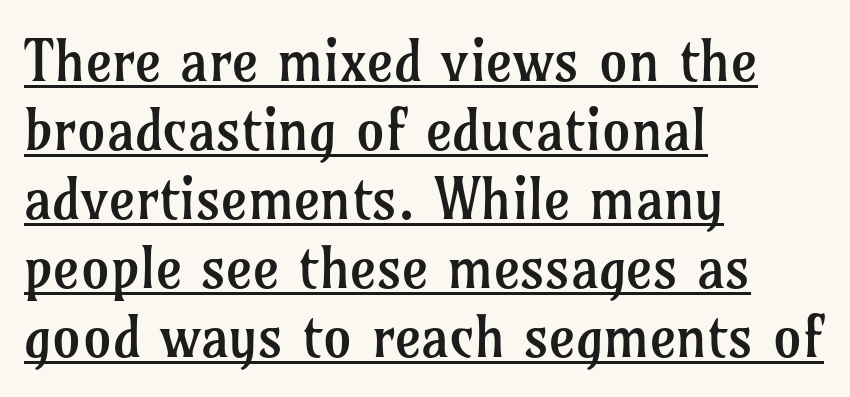
{"serif": "yes", "italic": "no", "bold": "no", "weight": "regular", "width": "normal", "stroke_contrast": "low", "x_height": "medium", "monospaced": "no", "underline": "yes", "align": "left", "line_spacing_ratio": 1.21, "letter_spacing": "normal", "letter_spacing_em": 0.0, "glyph_px": 57}
